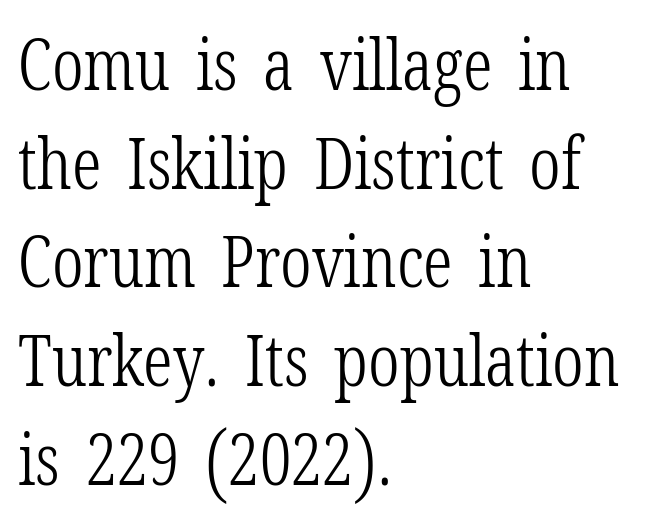
Serifs: yes, visible at the terminals of the letterforms. There is no visible air inserted between adjacent glyphs. Caption: multi-line text, flush left, ragged right. Notice how the stems are strictly vertical — no italics here.
